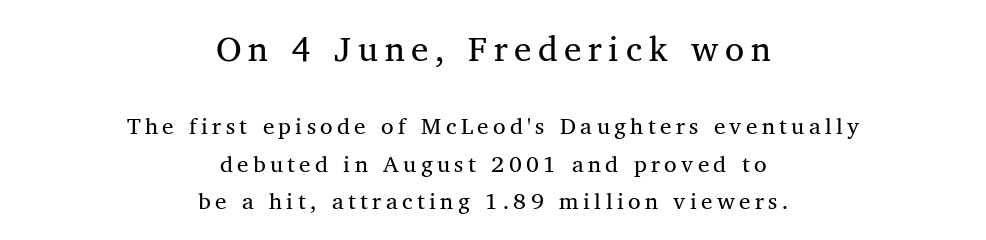
{"serif": "yes", "italic": "no", "bold": "no", "weight": "regular", "width": "normal", "stroke_contrast": "medium", "x_height": "medium", "monospaced": "no", "underline": "no", "align": "center", "line_spacing": "normal", "line_spacing_ratio": 1.63, "larger_block": "first", "size_ratio": 1.52, "glyph_px": 35}
